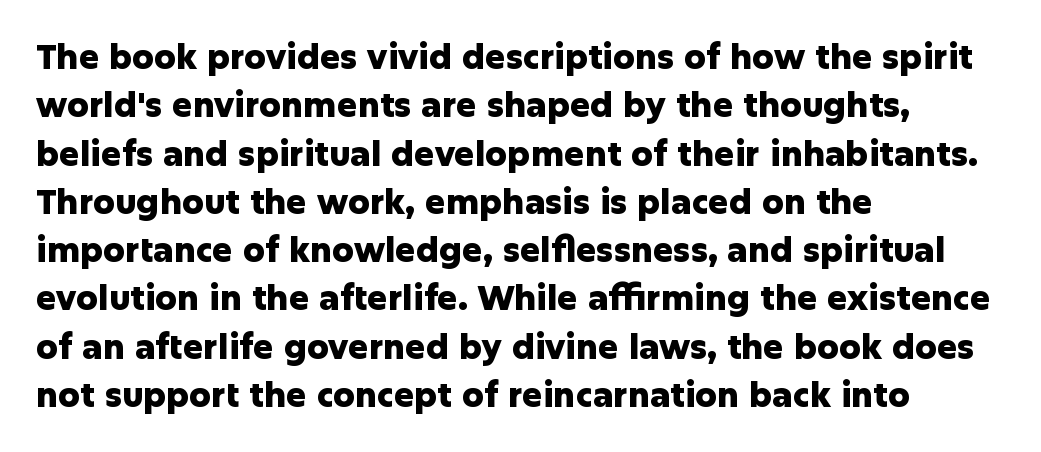
Q: Is the text bold? A: Yes.
Q: Is the text italic (slanted)? A: No, it is upright.
Q: Is the typeface a serif or a sans-serif typeface? A: Sans-serif.
Q: Is the text underlined? A: No.
Q: How is the paragraph aligned? A: Left-aligned.
Q: Is the spacing between letters normal or unusually wide? A: Normal.
Q: Is the spacing between lines tight, normal or loose? A: Normal.
Q: Width (condensed, normal, or wide)? A: Normal.
Q: Stroke contrast? A: Low.
Q: x-height? A: Medium.
Q: Monospaced? A: No.
